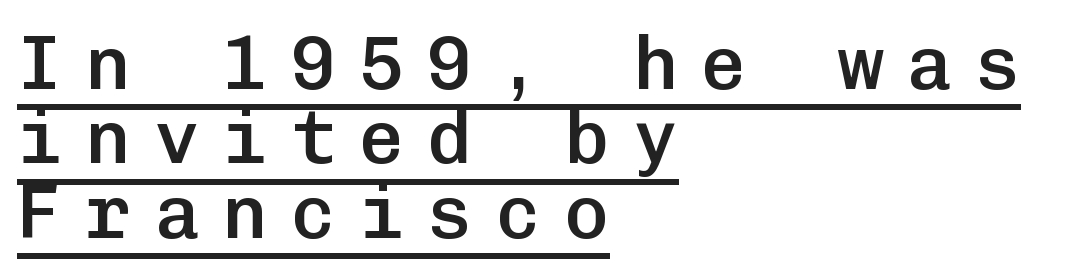
Q: Is the text bold? A: Semi-bold.
Q: Is the text italic (slanted)? A: No, it is upright.
Q: Is the typeface a serif or a sans-serif typeface? A: Sans-serif.
Q: Is the text underlined? A: Yes.
Q: How is the paragraph aligned? A: Left-aligned.
Q: Is the spacing between letters normal or unusually wide? A: Unusually wide.
Q: Is the spacing between lines tight, normal or loose? A: Tight.
Q: Width (condensed, normal, or wide)? A: Normal.
Q: Stroke contrast? A: Low.
Q: x-height? A: Medium.
Q: Monospaced? A: Yes.
